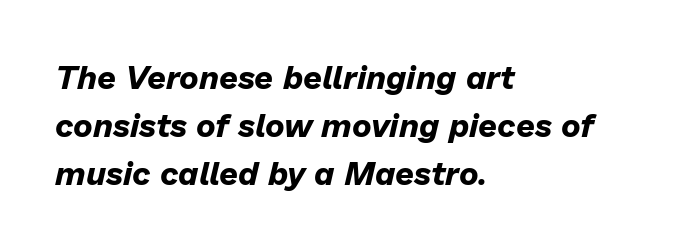
The image shows 33 px bold type, italic (leaning right); set left-aligned, normal line spacing (1.45x), normal letter spacing, not underlined; low stroke contrast and a medium x-height.
